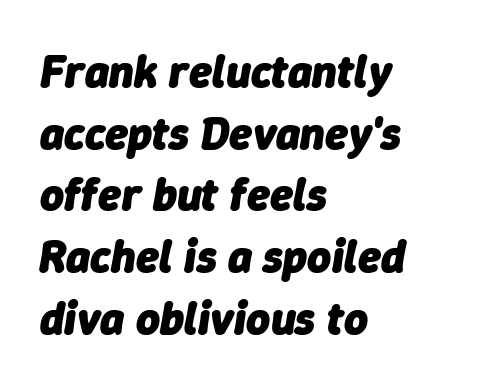
The block of text has a typical density, with ordinary space between rows. The compositor pushed each line to the left boundary. The text carries the slant typical of an italic or oblique font. These lines are rendered in a variable-pitch font. The tracking reads as untouched default to a designer's eye.
